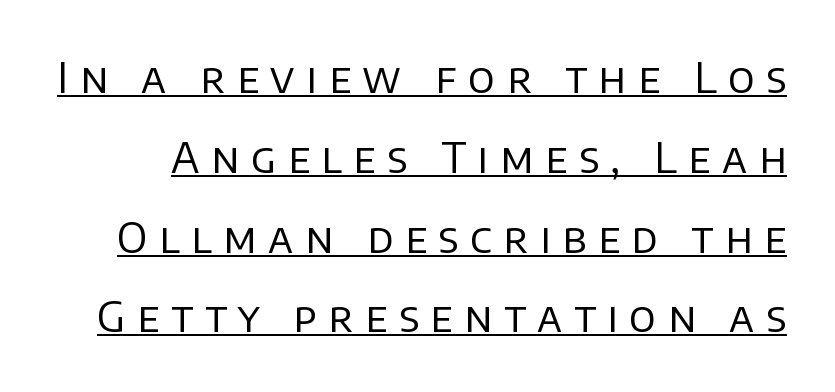
The letters are spread apart with noticeably loose tracking. Ascenders rise straight up at ninety degrees. Stem width sits at or under what a default text font uses. Note the varied advance widths — an 'i' is clearly narrower than an 'm'. Like a heading marked for emphasis, these lines bear an underscore. No feet cap the strokes, marking this as sans-serif type.
